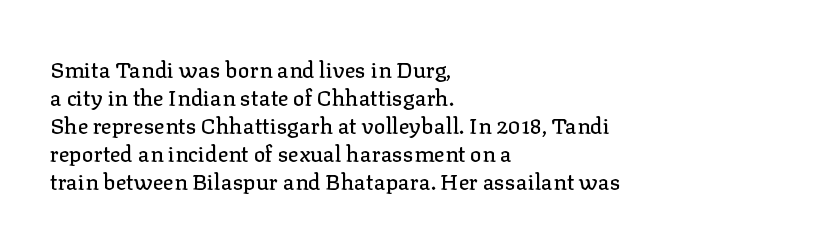
In terms of leading, this rendering sits right in the middle. Do the letters lean? They stand straight. These lines stack with their left ends in a neat column. The zone under the glyphs is completely vacant. The letters sit at their default tracking, neither squeezed nor spread.
